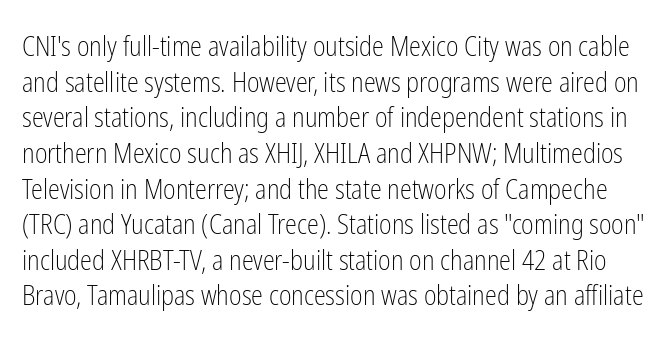
{"italic": "no", "bold": "no", "underline": "no", "line_spacing": "normal", "line_spacing_ratio": 1.32, "letter_spacing": "normal", "letter_spacing_em": 0.0, "glyph_px": 27}
